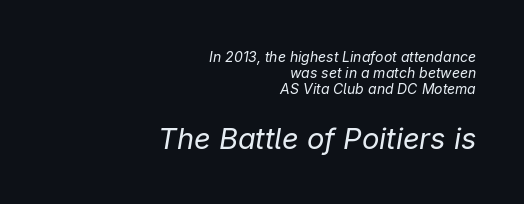
This rendering leaves character spacing at its baseline value. All the whitespace from short lines collects on the left. The glyphs look as if they've been sheared to an angle. Character size in the trailing block exceeds that of the leading block. Weight: regular or lighter.
